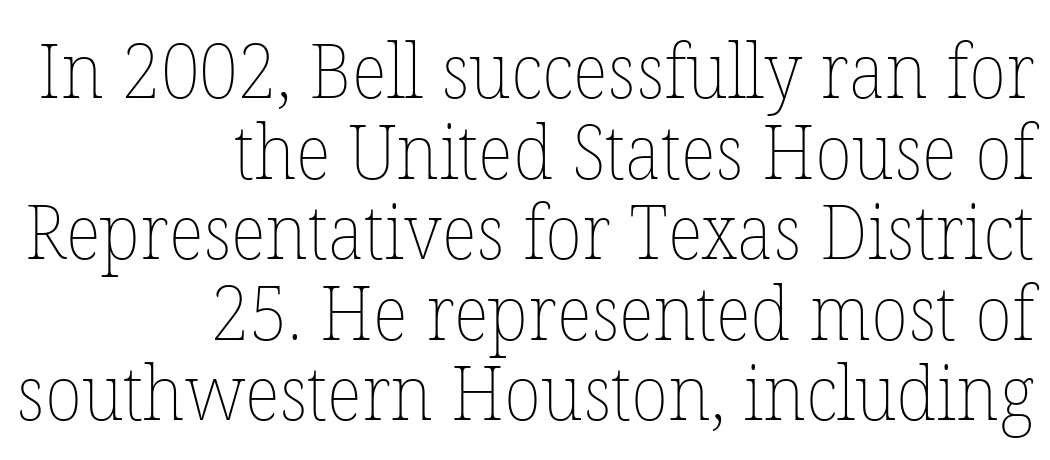
Q: Is the text bold? A: No.
Q: Is the text italic (slanted)? A: No, it is upright.
Q: Is the text underlined? A: No.
Q: How is the paragraph aligned? A: Right-aligned.
Q: Is the spacing between letters normal or unusually wide? A: Normal.
Q: Is the spacing between lines tight, normal or loose? A: Tight.
Q: Width (condensed, normal, or wide)? A: Normal.
Q: Stroke contrast? A: Low.
Q: x-height? A: Medium.
Q: Monospaced? A: No.
